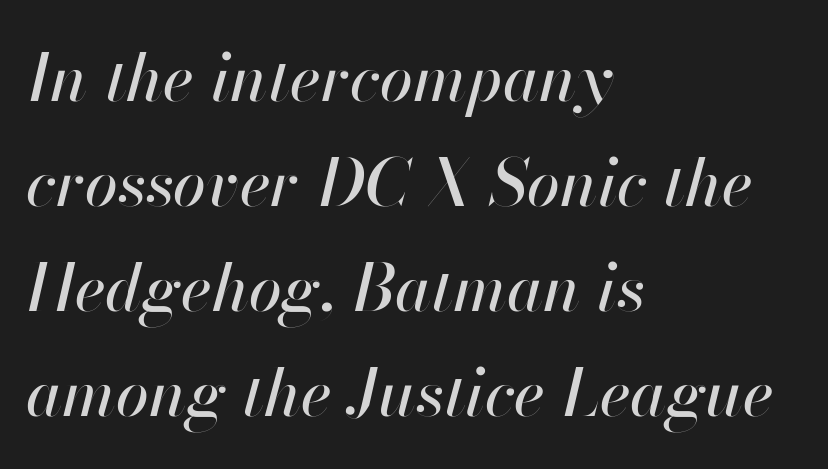
{"italic": "yes", "lean": "right", "slant_degrees": 13, "width": "normal", "stroke_contrast": "high", "x_height": "small", "monospaced": "no", "underline": "no", "align": "left", "line_spacing": "normal", "line_spacing_ratio": 1.59, "letter_spacing": "normal", "letter_spacing_em": 0.0, "glyph_px": 66}
